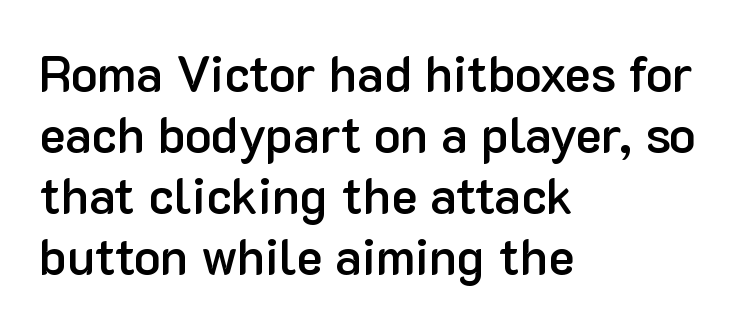
This is roman type, the default non-slanted kind. Just letters on the line, the space beneath them empty. Observe the absence of serifs on each vertical stroke in this sample. The tracking reads as untouched default to a designer's eye. The rendering uses natural spacing where letterforms have individual widths. If you drew a ruler down the left edge, every line would touch it.
